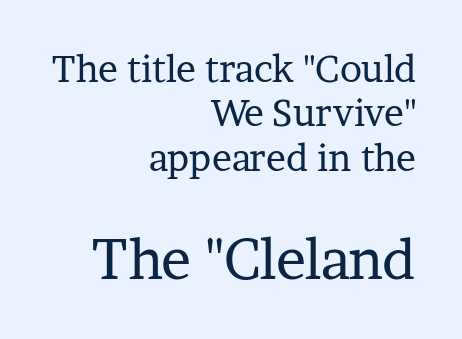
Proportional: the letters do not fall into vertical columns. The baseline area is clear. Little horizontal feet cap the strokes, marking this as serif type. Reading down the block, your eye finds every line finishing at a fixed right position.
